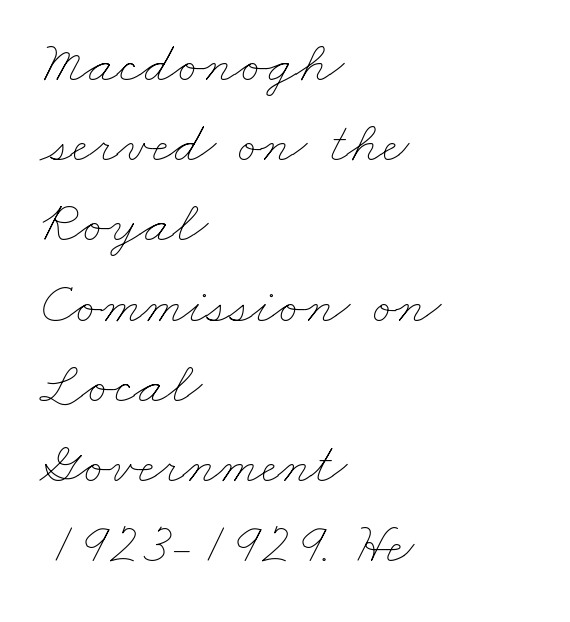
{"bold": "no", "weight": "thin", "width": "wide", "stroke_contrast": "low", "x_height": "small", "monospaced": "no", "underline": "no", "align": "left", "line_spacing": "normal", "line_spacing_ratio": 1.36, "letter_spacing": "normal", "letter_spacing_em": 0.0, "glyph_px": 59}
